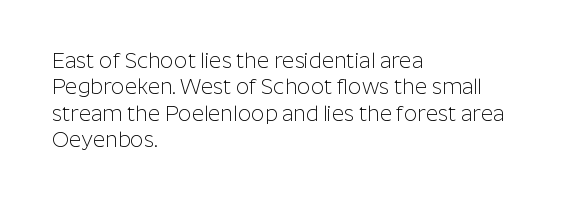
Q: Is the text bold? A: No.
Q: Is the text italic (slanted)? A: No, it is upright.
Q: Is the text underlined? A: No.
Q: How is the paragraph aligned? A: Left-aligned.
Q: Is the spacing between letters normal or unusually wide? A: Normal.
Q: Is the spacing between lines tight, normal or loose? A: Normal.
